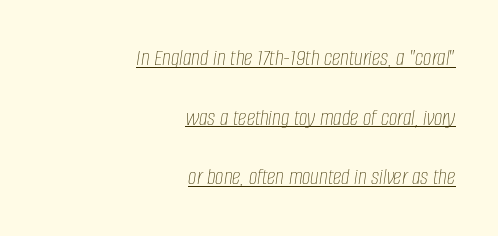
The image shows 24 px text type, italic (leaning right); set right-aligned, loose line spacing (2.48x), normal letter spacing, underlined.
